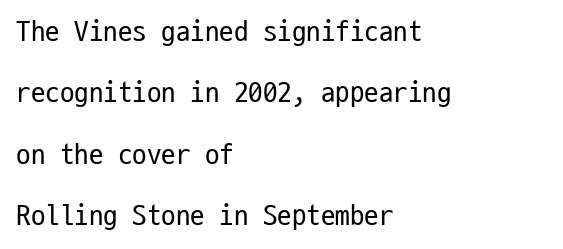
The letters look calm and open, with moderate or lighter stems. The paragraph shown leans on its left margin. Descenders are the only things crossing below the line. Here the designer chose a console-style face with uniform glyph widths. Observe the ordinary spacing: letters are neighbours, not strangers. Italic? Not at all — the glyphs are vertical.
